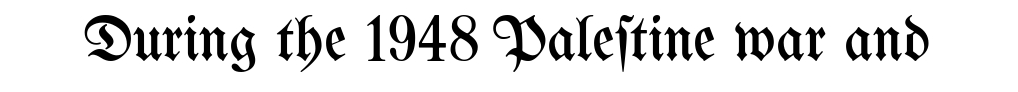
The image shows 62 px regular-weight, condensed type, upright; set normal letter spacing, not underlined; medium stroke contrast and a medium x-height.
